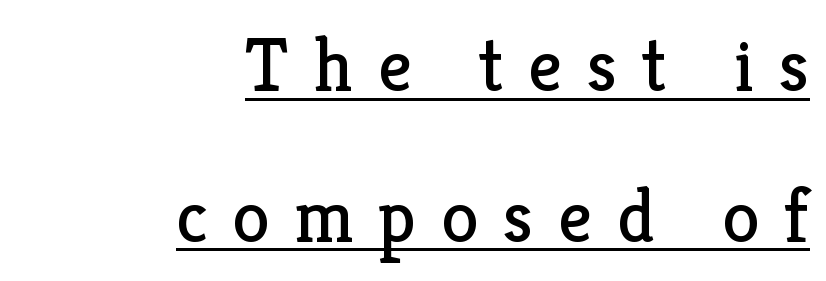
You could not count columns in this text — the font is proportionally spaced. Every character sits straight up, as roman type does. Vertical stems look standard width or narrower in stroke. Notice how the passage keeps a crisp vertical edge on the right only. Letter spacing: wide.
